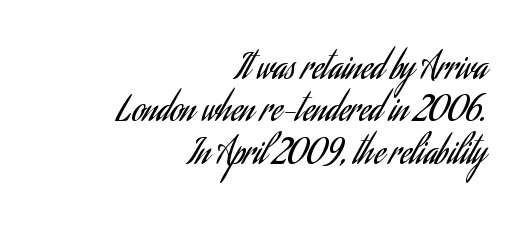
The image shows 35 px regular-weight, condensed sans-serif type; set right-aligned, line spacing 1.21x, normal letter spacing, not underlined; low stroke contrast and a small x-height.
